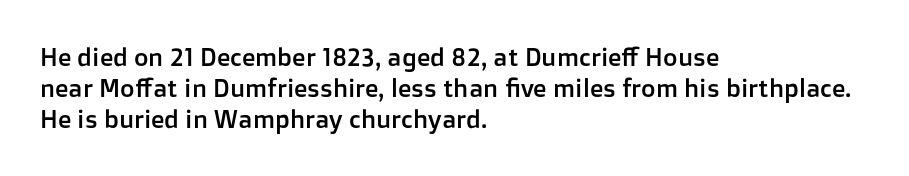
If you drew a line through each stem, it would be perfectly vertical. Leading: standard. The setting favours the left margin, as ordinary paragraphs usually do. Nobody touched the tracking dial on this one. Lines of text with bare space underneath.
